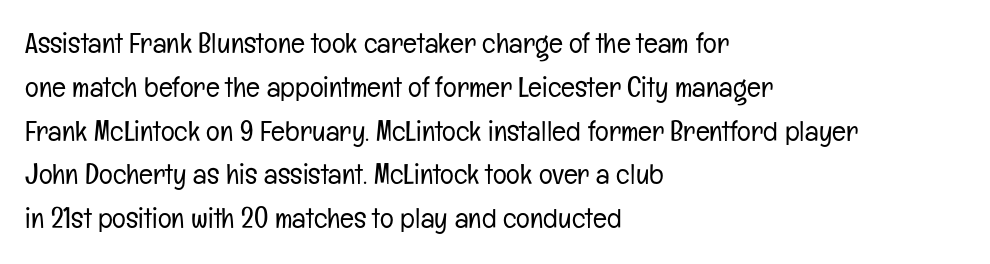
The image shows 29 px light, condensed sans-serif type, upright; set left-aligned, normal line spacing (1.51x), normal letter spacing, not underlined; low stroke contrast and a medium x-height.
